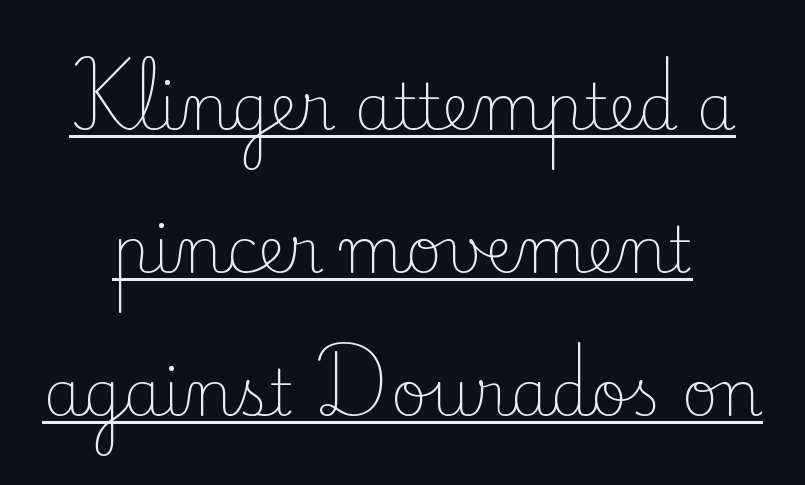
{"serif": "yes", "italic": "no", "bold": "no", "weight": "light", "width": "normal", "stroke_contrast": "low", "x_height": "small", "monospaced": "no", "underline": "yes", "line_spacing": "loose", "line_spacing_ratio": 2.27, "letter_spacing": "normal", "letter_spacing_em": 0.0, "glyph_px": 63}
